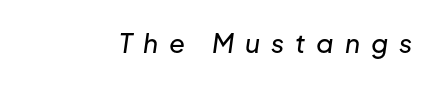
Tall strokes in this sample are angled rather than plumb. This rendering features lettering with no underline. The tracking jumps out immediately: characters are airy and widely separated.
